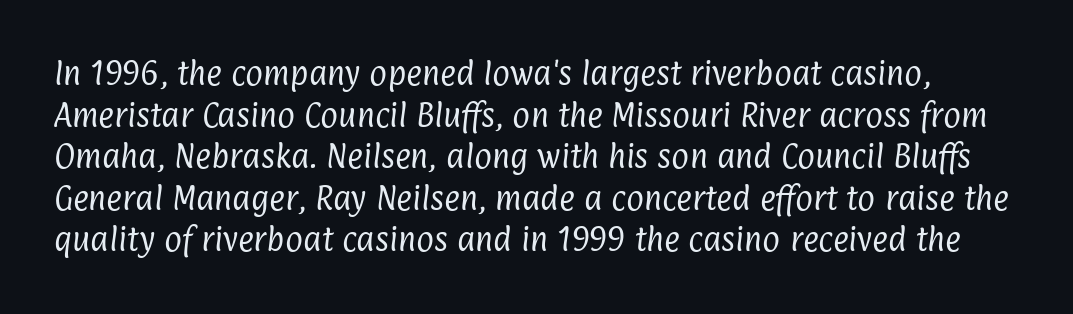
Q: Is the text bold? A: No.
Q: Is the text underlined? A: No.
Q: Is the spacing between letters normal or unusually wide? A: Normal.
Q: Is the spacing between lines tight, normal or loose? A: Normal.
